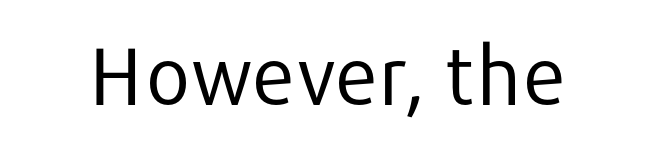
{"serif": "no", "italic": "no", "bold": "no", "weight": "regular", "width": "normal", "stroke_contrast": "low", "x_height": "medium", "monospaced": "no", "underline": "no", "letter_spacing": "normal", "letter_spacing_em": 0.0, "glyph_px": 80}
